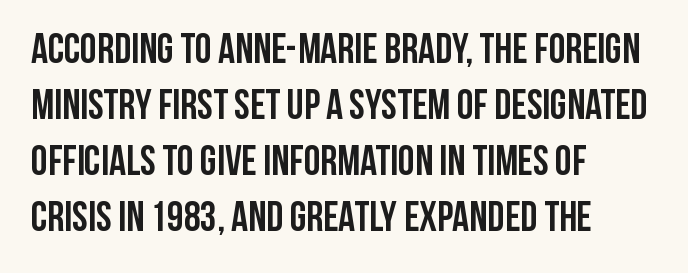
{"serif": "no", "italic": "no", "bold": "yes", "weight": "semibold", "width": "condensed", "stroke_contrast": "low", "x_height": "large", "monospaced": "no", "underline": "no", "align": "left", "line_spacing": "normal", "line_spacing_ratio": 1.33, "letter_spacing": "normal", "letter_spacing_em": 0.0, "glyph_px": 42}
